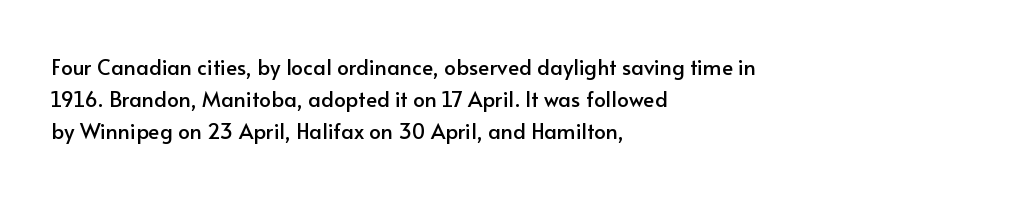
{"italic": "no", "underline": "no", "align": "left", "line_spacing": "normal", "line_spacing_ratio": 1.53, "letter_spacing": "normal", "letter_spacing_em": 0.0, "glyph_px": 21}
